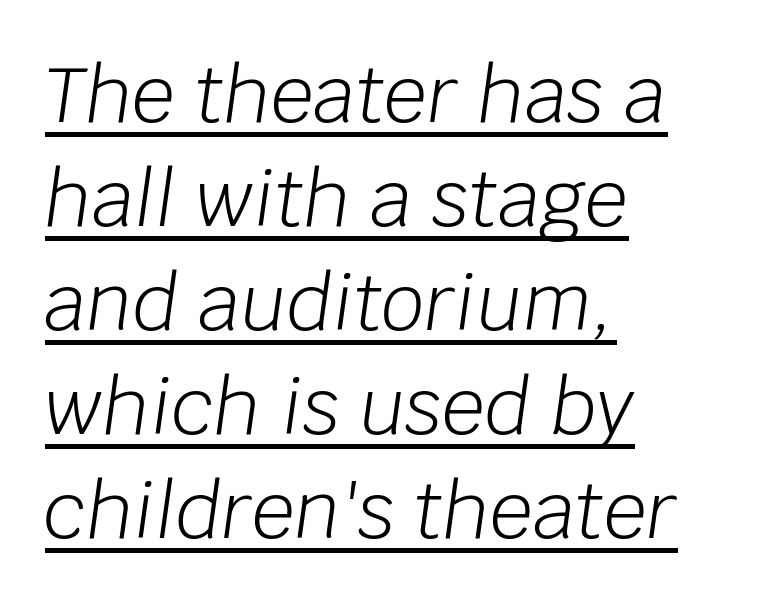
{"italic": "yes", "lean": "right", "slant_degrees": 8, "bold": "no", "weight": "light", "width": "normal", "stroke_contrast": "low", "x_height": "large", "monospaced": "no", "underline": "yes", "align": "left", "line_spacing": "normal", "line_spacing_ratio": 1.37, "letter_spacing": "normal", "letter_spacing_em": 0.0, "glyph_px": 76}
